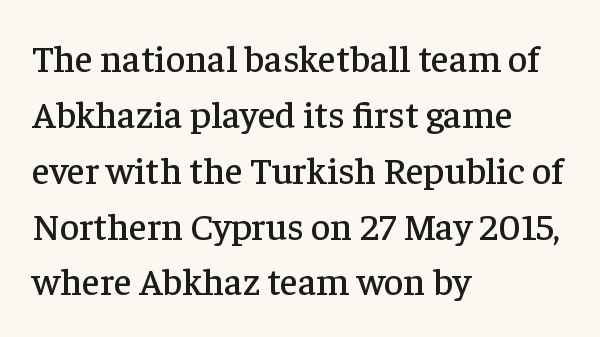
Q: Is the text italic (slanted)? A: No, it is upright.
Q: Is the typeface a serif or a sans-serif typeface? A: Serif.
Q: Is the text underlined? A: No.
Q: How is the paragraph aligned? A: Left-aligned.
Q: Is the spacing between letters normal or unusually wide? A: Normal.
Q: Is the spacing between lines tight, normal or loose? A: Normal.
Q: Width (condensed, normal, or wide)? A: Normal.
Q: Stroke contrast? A: Low.
Q: x-height? A: Medium.
Q: Monospaced? A: No.
